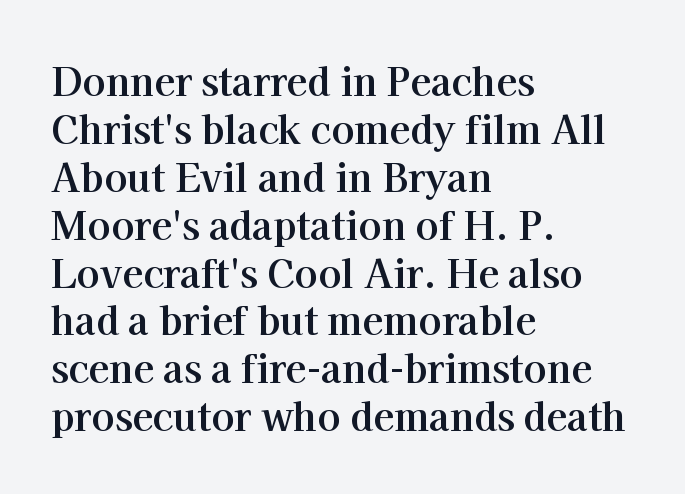
Q: Is the text bold? A: Yes.
Q: Is the text italic (slanted)? A: No, it is upright.
Q: Is the typeface a serif or a sans-serif typeface? A: Serif.
Q: Is the text underlined? A: No.
Q: How is the paragraph aligned? A: Left-aligned.
Q: Is the spacing between letters normal or unusually wide? A: Normal.
Q: Is the spacing between lines tight, normal or loose? A: Normal.
Q: Width (condensed, normal, or wide)? A: Normal.
Q: Stroke contrast? A: High.
Q: x-height? A: Medium.
Q: Monospaced? A: No.
